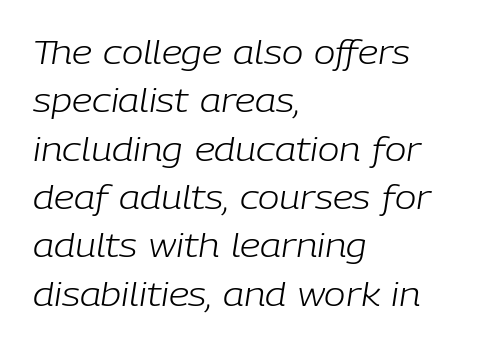
Q: Is the text bold? A: No.
Q: Is the text italic (slanted)? A: Yes, it leans right by about 9 degrees.
Q: Is the text underlined? A: No.
Q: How is the paragraph aligned? A: Left-aligned.
Q: Is the spacing between letters normal or unusually wide? A: Normal.
Q: Is the spacing between lines tight, normal or loose? A: Normal.
Q: Width (condensed, normal, or wide)? A: Normal.
Q: Stroke contrast? A: Low.
Q: x-height? A: Medium.
Q: Monospaced? A: No.
